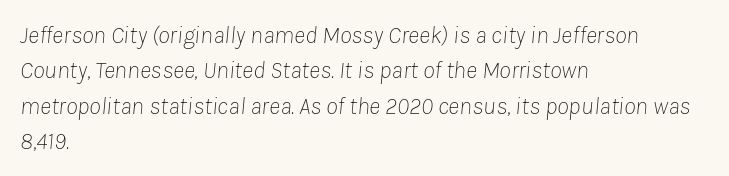
{"italic": "yes", "lean": "right", "slant_degrees": 8, "bold": "no", "underline": "no", "align": "left", "line_spacing": "normal", "line_spacing_ratio": 1.47, "letter_spacing": "normal", "letter_spacing_em": 0.0, "glyph_px": 24}
